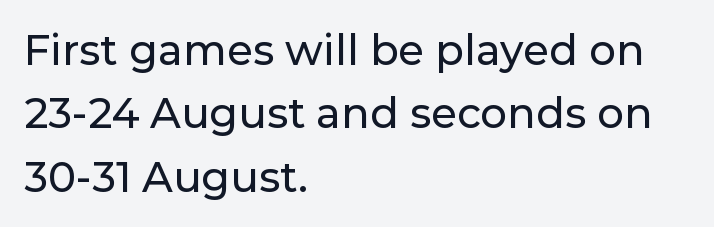
The rendering shows plain stroke endings on the letterforms — a sans-serif design. Whoever set this chose a conventional vertical rhythm. Character widths vary here, with narrow letters taking less room than wide ones. Each word holds together tightly as a unit, with standard inter-letter gaps. The lines are quadded left. Ascenders rise straight up at ninety degrees.
